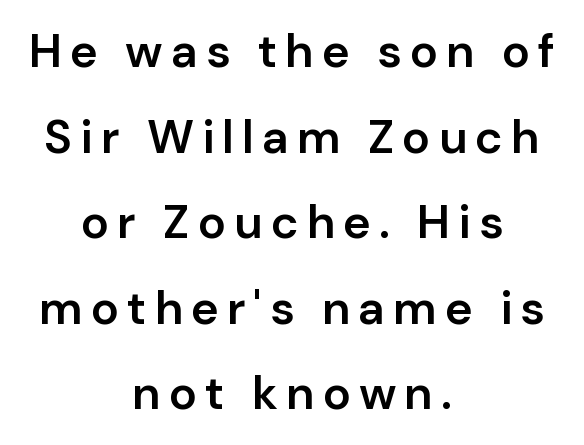
The image shows 47 px semibold sans-serif type, upright; set centered, line spacing 1.82x, not underlined; low stroke contrast and a medium x-height.
